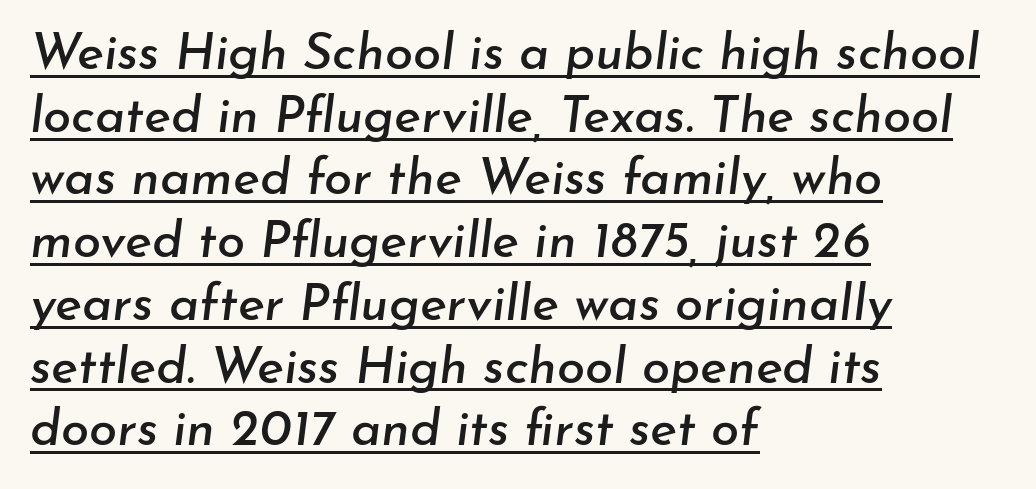
The image shows 51 px text type, italic (leaning right); set left-aligned, line spacing 1.23x, normal letter spacing, underlined; low stroke contrast and a small x-height.
